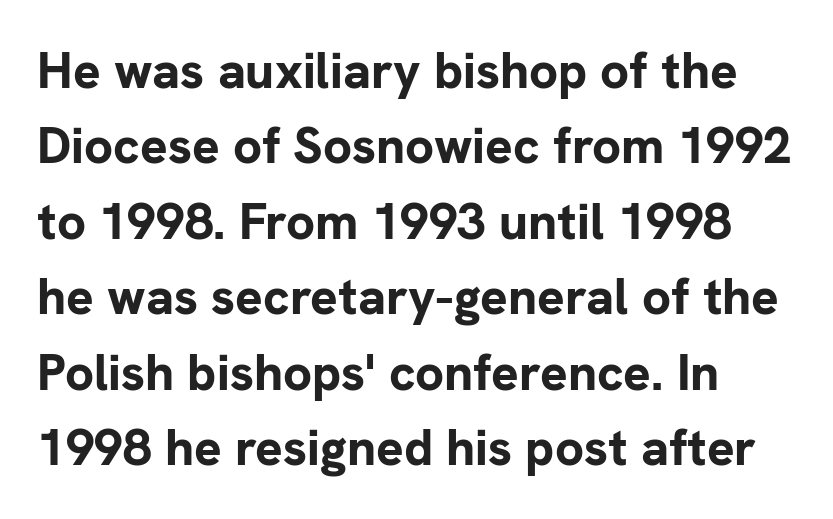
{"serif": "no", "italic": "no", "bold": "yes", "weight": "bold", "width": "normal", "stroke_contrast": "low", "x_height": "medium", "monospaced": "no", "underline": "no", "align": "left", "line_spacing": "normal", "line_spacing_ratio": 1.48, "letter_spacing": "normal", "letter_spacing_em": 0.0, "glyph_px": 51}
